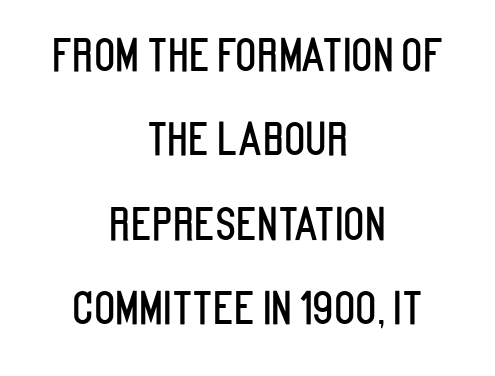
Q: Is the text italic (slanted)? A: No, it is upright.
Q: Is the typeface a serif or a sans-serif typeface? A: Sans-serif.
Q: Is the text underlined? A: No.
Q: How is the paragraph aligned? A: Centered.
Q: Is the spacing between letters normal or unusually wide? A: Normal.
Q: Is the spacing between lines tight, normal or loose? A: Loose.
Q: Width (condensed, normal, or wide)? A: Condensed.
Q: Stroke contrast? A: Low.
Q: x-height? A: Large.
Q: Monospaced? A: No.
